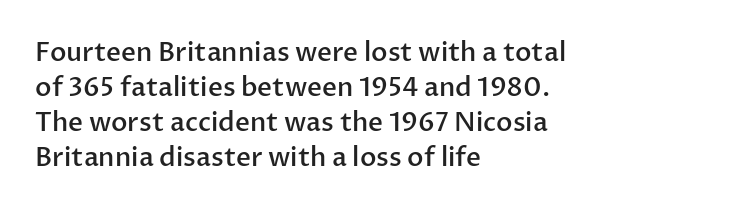
Q: Is the text bold? A: Semi-bold.
Q: Is the text italic (slanted)? A: No, it is upright.
Q: Is the text underlined? A: No.
Q: How is the paragraph aligned? A: Left-aligned.
Q: Is the spacing between letters normal or unusually wide? A: Normal.
Q: Is the spacing between lines tight, normal or loose? A: Normal.
